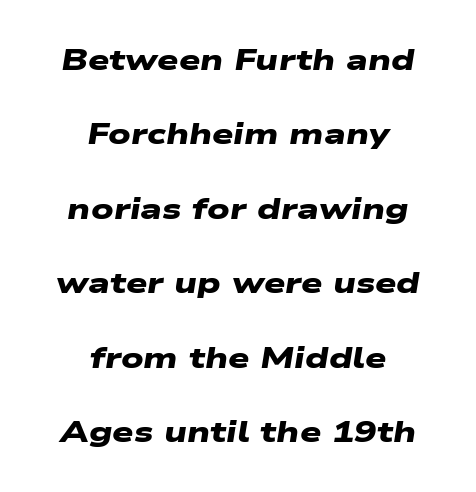
Whoever set this chose breathing room over compactness in the vertical rhythm. Nobody drew a line under any word here. These lines keep a tight, regular rhythm from letter to letter. The font is running at its bold setting.
